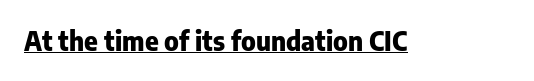
The image shows 26 px bold type, upright; set normal letter spacing, underlined.
